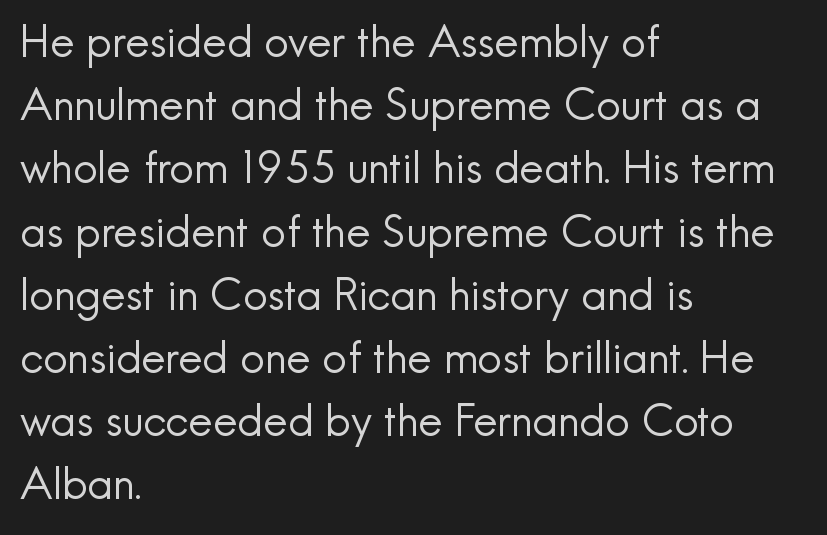
Italic? Not at all — the glyphs are vertical. The rendering uses natural spacing where letterforms have individual widths. The glyphs in this specimen are sans serif. Letter spacing: default. Does the leading feel generous? No, just average. Honestly, there is no underline to notice here at all.
